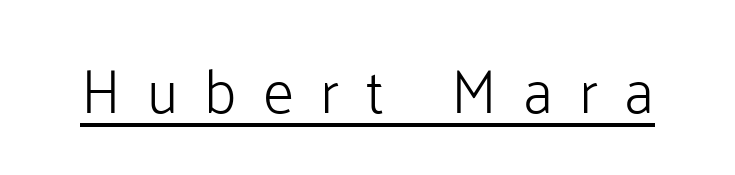
{"serif": "no", "italic": "no", "bold": "no", "weight": "light", "width": "normal", "stroke_contrast": "low", "x_height": "medium", "monospaced": "no", "underline": "yes", "letter_spacing": "wide", "letter_spacing_em": 0.43, "glyph_px": 61}
